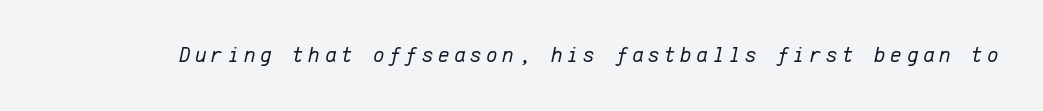
{"italic": "yes", "lean": "right", "slant_degrees": 12, "bold": "no", "underline": "no", "letter_spacing": "wide", "letter_spacing_em": 0.21, "glyph_px": 22}
